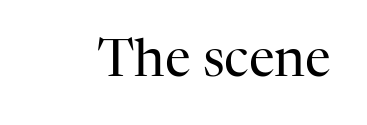
The image shows 52 px regular-weight serif type, upright; set normal letter spacing, not underlined; high stroke contrast and a medium x-height.
